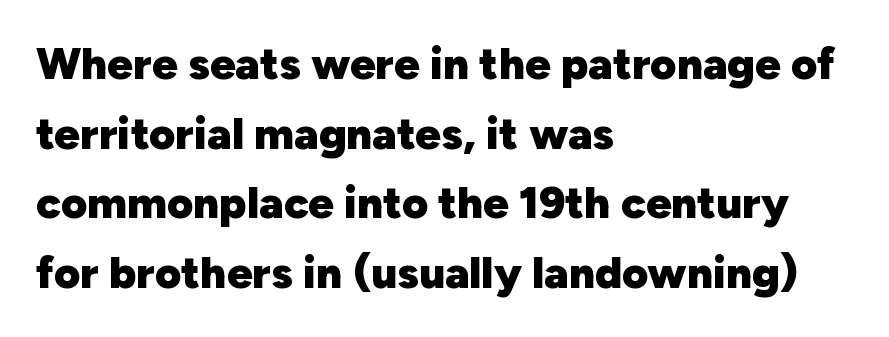
Grotesque or geometric, the face here clearly has no serifs. What stands out about the letter spacing? Nothing — it is the standard amount. The vertical gap from one line to the next is medium. The passage is arranged the way most books set body copy — flush left. The space beneath each line is pristine and unruled.
